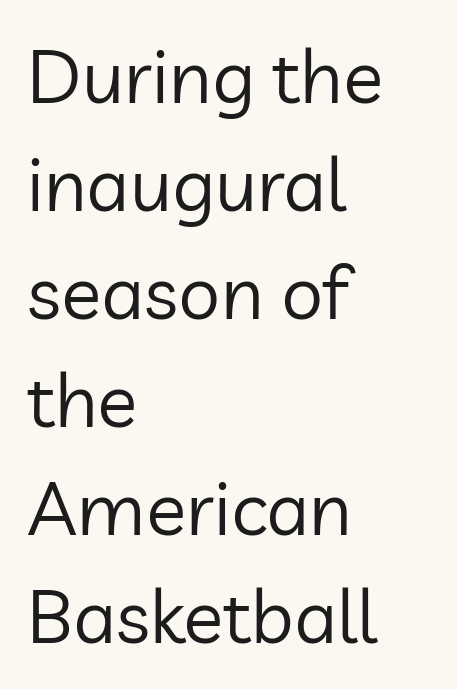
{"serif": "no", "italic": "no", "bold": "no", "weight": "regular", "width": "normal", "stroke_contrast": "low", "x_height": "medium", "monospaced": "no", "underline": "no", "align": "left", "line_spacing": "normal", "line_spacing_ratio": 1.44, "letter_spacing": "normal", "letter_spacing_em": 0.0, "glyph_px": 75}
